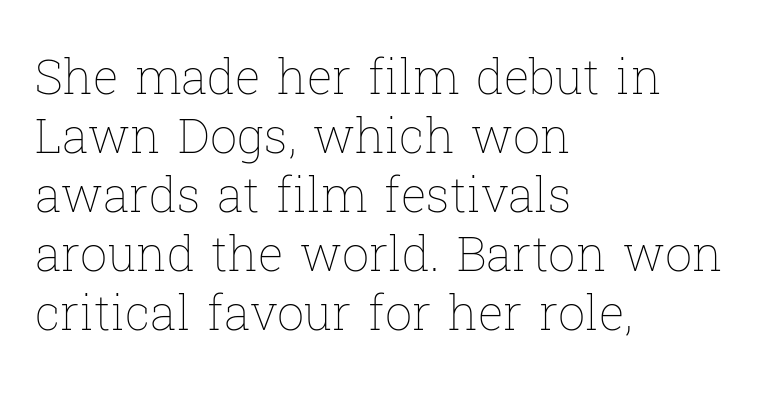
{"italic": "no", "bold": "no", "weight": "thin", "width": "normal", "stroke_contrast": "low", "x_height": "medium", "monospaced": "no", "underline": "no", "align": "left", "line_spacing_ratio": 1.23, "letter_spacing": "normal", "letter_spacing_em": 0.0, "glyph_px": 48}
